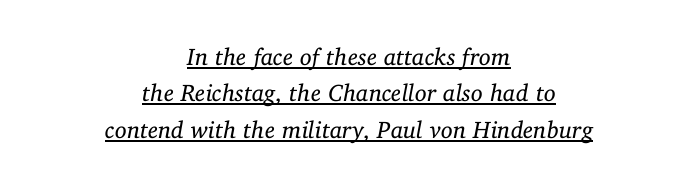
The image shows 24 px text type, italic (leaning right); set centered, normal line spacing (1.52x), normal letter spacing, underlined.
